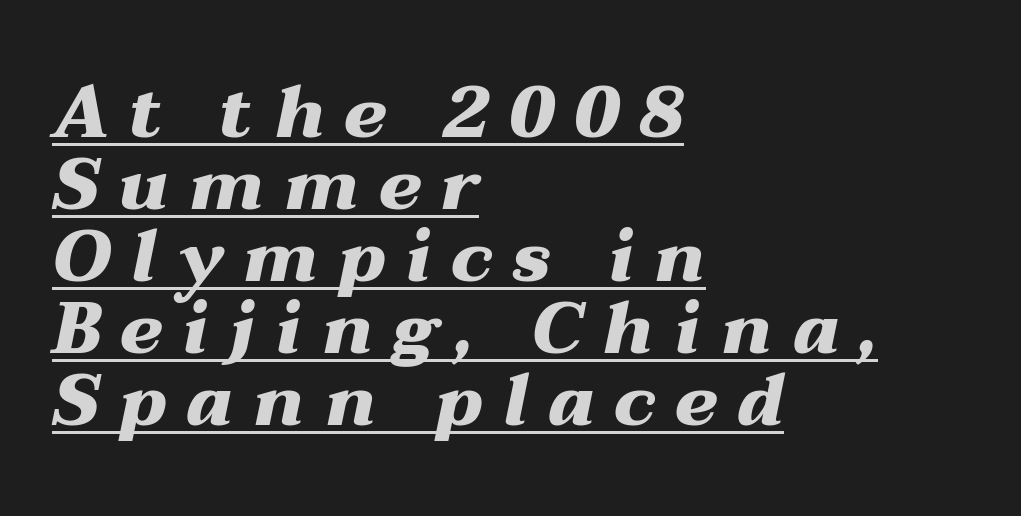
The image shows 72 px heavy, wide type, italic (leaning right); set left-aligned, tight line spacing (1.0x), unusually wide letter spacing (+0.27 em), underlined; medium stroke contrast and a medium x-height.
